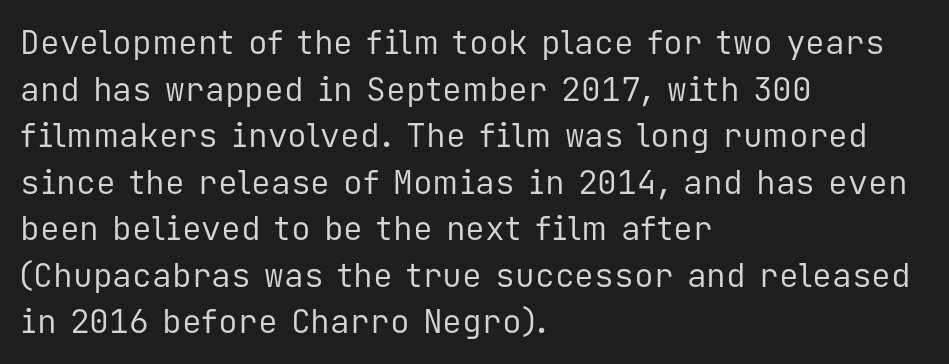
{"serif": "no", "italic": "no", "bold": "no", "weight": "regular", "width": "normal", "stroke_contrast": "low", "x_height": "medium", "monospaced": "yes", "underline": "no", "align": "left", "line_spacing": "normal", "line_spacing_ratio": 1.41, "letter_spacing": "normal", "letter_spacing_em": 0.0, "glyph_px": 33}
